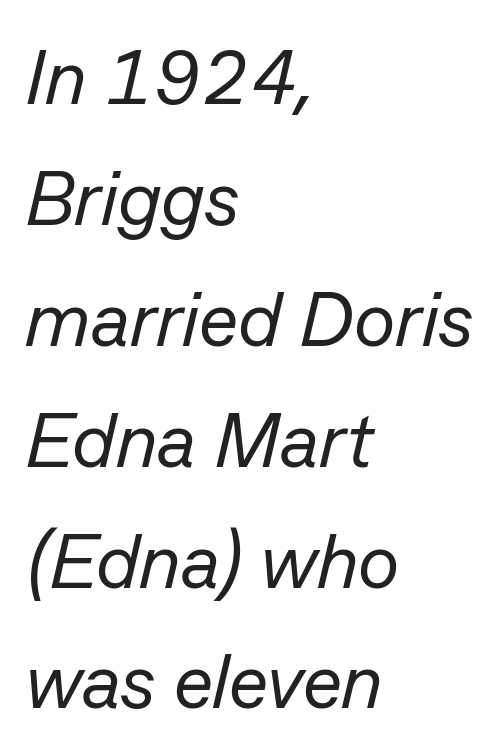
{"italic": "yes", "lean": "right", "slant_degrees": 13, "bold": "no", "weight": "regular", "width": "normal", "stroke_contrast": "low", "x_height": "medium", "monospaced": "no", "underline": "no", "align": "left", "line_spacing": "normal", "line_spacing_ratio": 1.57, "letter_spacing": "normal", "letter_spacing_em": 0.0, "glyph_px": 77}
